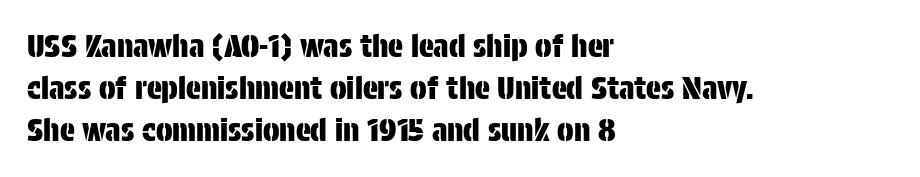
Q: Is the text italic (slanted)? A: No, it is upright.
Q: Is the typeface a serif or a sans-serif typeface? A: Sans-serif.
Q: Is the text underlined? A: No.
Q: How is the paragraph aligned? A: Left-aligned.
Q: Is the spacing between letters normal or unusually wide? A: Normal.
Q: Is the spacing between lines tight, normal or loose? A: Normal.
Q: Width (condensed, normal, or wide)? A: Condensed.
Q: Stroke contrast? A: Low.
Q: x-height? A: Large.
Q: Monospaced? A: No.
